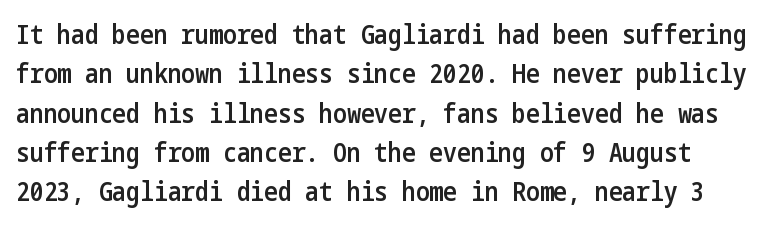
The image shows 26 px text type, upright; set left-aligned, normal line spacing (1.51x), normal letter spacing, not underlined.
